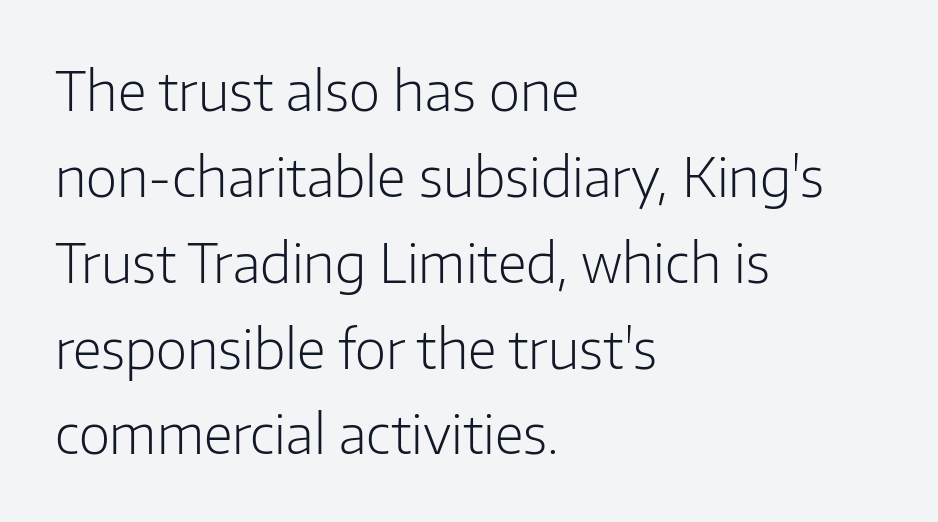
Q: Is the text bold? A: No.
Q: Is the text italic (slanted)? A: No, it is upright.
Q: Is the typeface a serif or a sans-serif typeface? A: Sans-serif.
Q: Is the text underlined? A: No.
Q: How is the paragraph aligned? A: Left-aligned.
Q: Is the spacing between letters normal or unusually wide? A: Normal.
Q: Is the spacing between lines tight, normal or loose? A: Normal.
Q: Width (condensed, normal, or wide)? A: Normal.
Q: Stroke contrast? A: Low.
Q: x-height? A: Medium.
Q: Monospaced? A: No.
